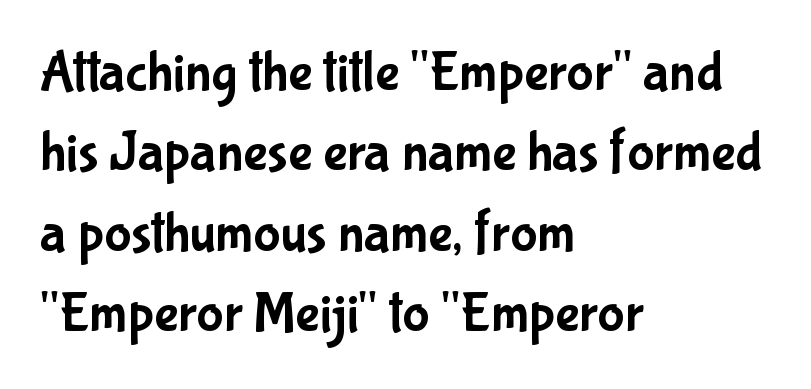
{"serif": "no", "italic": "no", "width": "condensed", "stroke_contrast": "low", "x_height": "medium", "monospaced": "no", "underline": "no", "align": "left", "line_spacing": "normal", "line_spacing_ratio": 1.41, "letter_spacing": "normal", "letter_spacing_em": 0.0, "glyph_px": 57}
